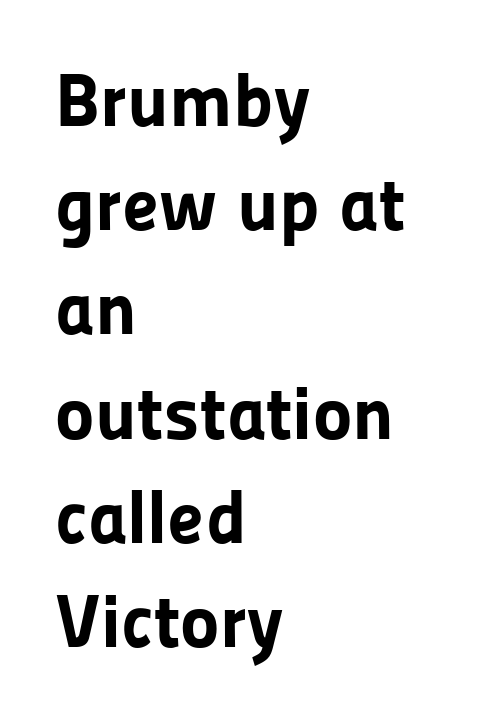
The image shows 75 px bold sans-serif type, upright; set left-aligned, normal line spacing (1.39x), normal letter spacing, not underlined; low stroke contrast and a medium x-height.
